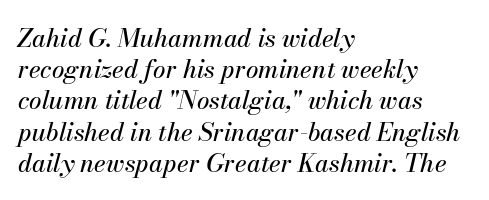
{"italic": "yes", "lean": "right", "slant_degrees": 13, "underline": "no", "align": "left", "line_spacing": "normal", "line_spacing_ratio": 1.25, "letter_spacing": "normal", "letter_spacing_em": 0.0, "glyph_px": 25}
